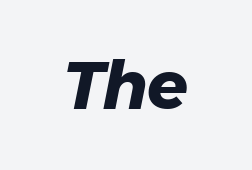
The image shows 67 px heavy type, italic (leaning right); set normal letter spacing, not underlined; low stroke contrast and a medium x-height.
